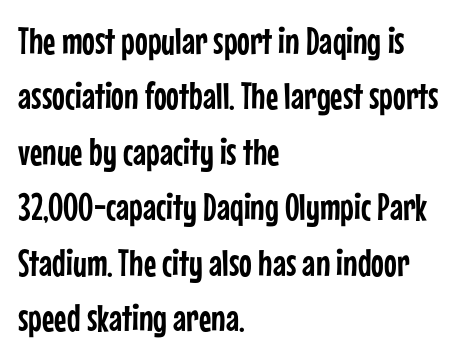
{"serif": "no", "italic": "no", "width": "condensed", "stroke_contrast": "low", "x_height": "medium", "monospaced": "no", "underline": "no", "align": "left", "line_spacing": "normal", "line_spacing_ratio": 1.46, "letter_spacing": "normal", "letter_spacing_em": 0.0, "glyph_px": 38}
